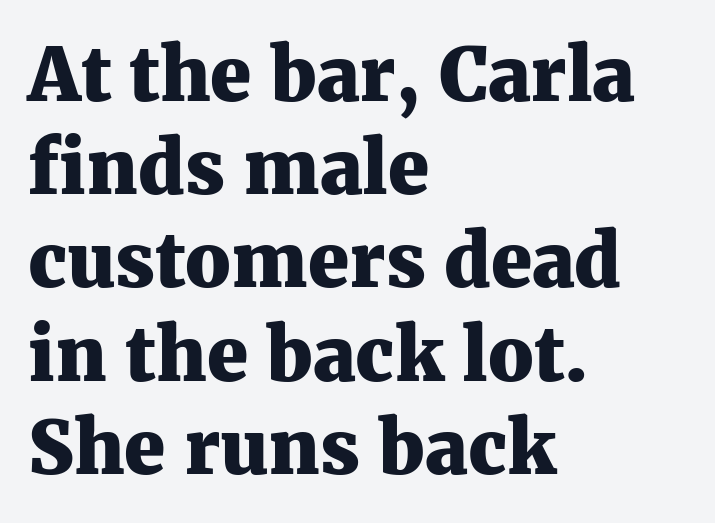
The type is set solid horizontally, with unmodified tracking. Think of a printed novel: that variable character pitch is what you see here. The lettering stays uniformly vertical, giving the passage a roman look. This rendering employs a face with finishing strokes, i.e., a serif. I'd describe the lettering as bold — thick and assertive. The paragraph shown leans on its left margin.
